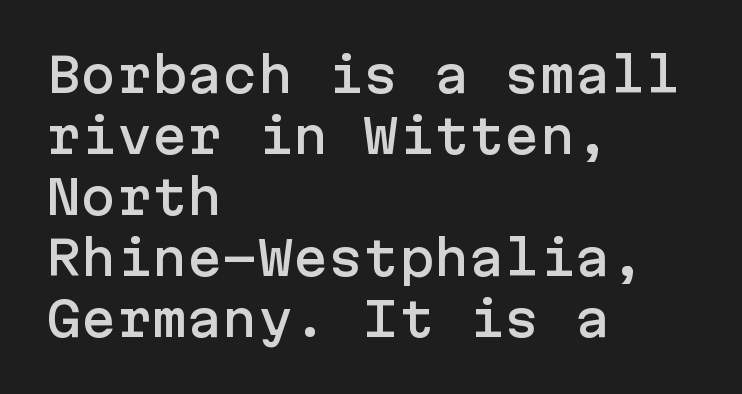
Q: Is the text italic (slanted)? A: No, it is upright.
Q: Is the typeface a serif or a sans-serif typeface? A: Sans-serif.
Q: Is the text underlined? A: No.
Q: How is the paragraph aligned? A: Left-aligned.
Q: Is the spacing between letters normal or unusually wide? A: Normal.
Q: Is the spacing between lines tight, normal or loose? A: Normal.
Q: Width (condensed, normal, or wide)? A: Normal.
Q: Stroke contrast? A: Low.
Q: x-height? A: Medium.
